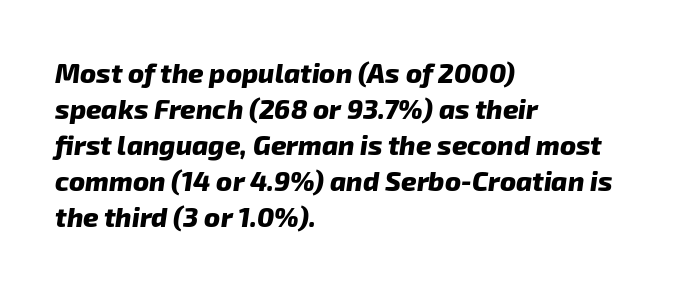
The image shows 27 px bold type; set left-aligned, normal line spacing (1.33x), normal letter spacing, not underlined.
